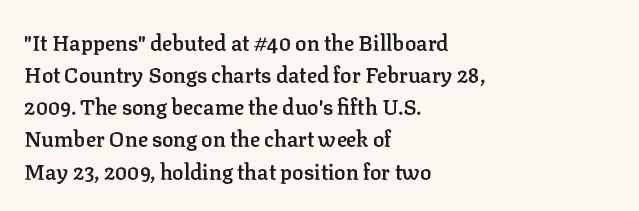
{"italic": "no", "bold": "semi", "underline": "no", "align": "left", "line_spacing": "normal", "line_spacing_ratio": 1.53, "letter_spacing": "normal", "letter_spacing_em": 0.0, "glyph_px": 21}
